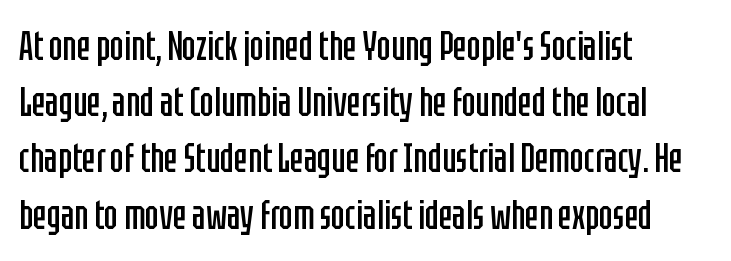
The image shows 41 px regular-weight, condensed sans-serif type, upright; set left-aligned, normal line spacing (1.37x), normal letter spacing, not underlined; low stroke contrast and a large x-height.
